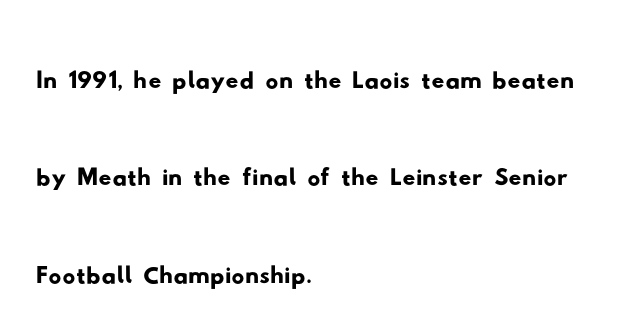
The image shows 64 px wide sans-serif type; set left-aligned, normal line spacing (1.52x), normal letter spacing, not underlined; low stroke contrast and a small x-height.
